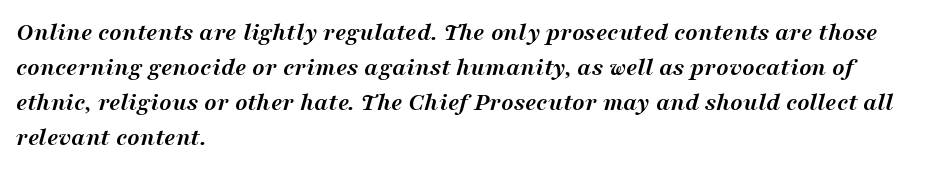
The image shows 26 px bold type, italic (leaning right); set left-aligned, normal line spacing (1.34x), normal letter spacing, not underlined.
